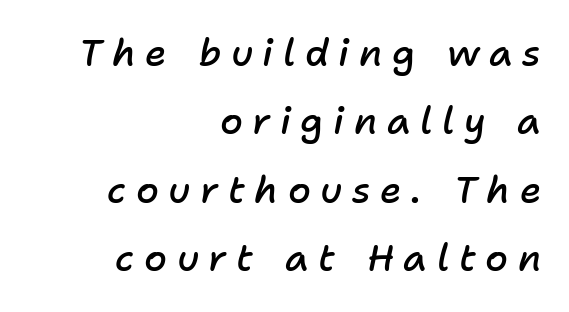
{"italic": "yes", "lean": "right", "slant_degrees": 11, "bold": "semi", "weight": "semibold", "width": "normal", "stroke_contrast": "low", "x_height": "medium", "monospaced": "no", "underline": "no", "align": "right", "line_spacing_ratio": 1.85, "letter_spacing": "wide", "letter_spacing_em": 0.26, "glyph_px": 37}
